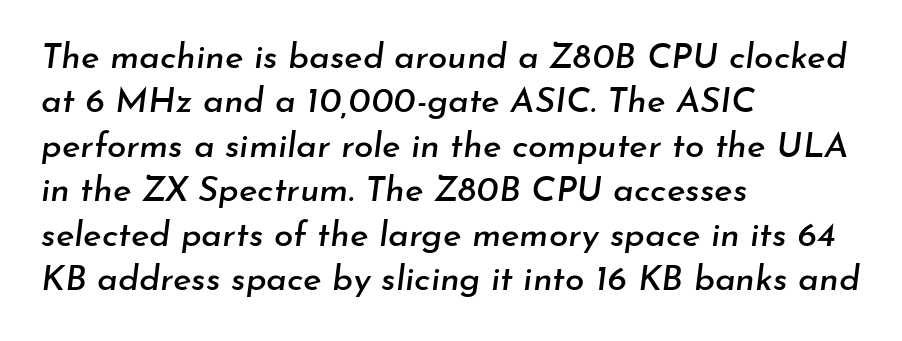
The image shows 35 px text type, italic (leaning right); set left-aligned, normal line spacing (1.27x), normal letter spacing, not underlined; low stroke contrast and a small x-height.
